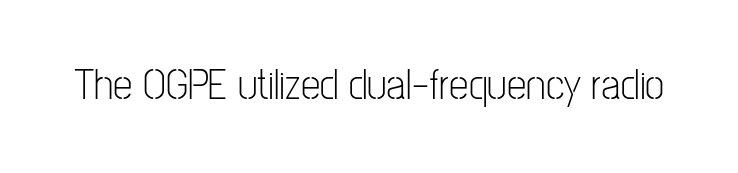
These lines are rendered in a variable-pitch font. How are the letters spaced? Ordinarily, with no added tracking. The font's upright variant was chosen for this text. The letters look calm and open, with moderate or lighter stems. Only glyphs here, with clear space below each row. In terms of letterform style, serifs are entirely absent.
